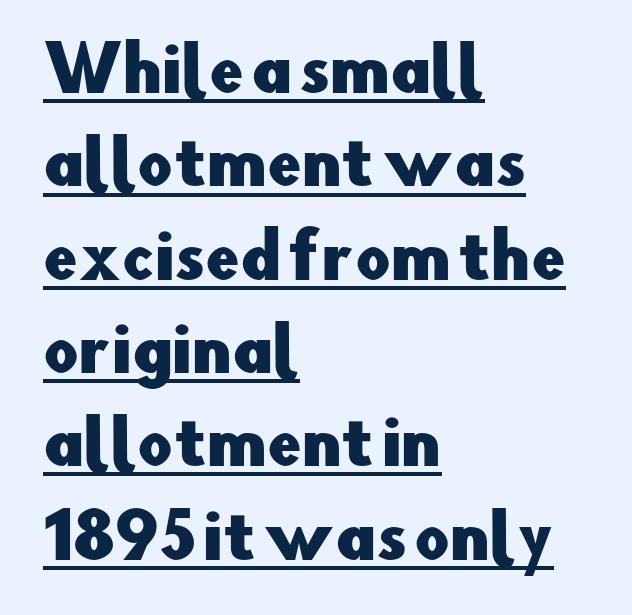
{"serif": "no", "italic": "no", "width": "normal", "stroke_contrast": "low", "x_height": "small", "monospaced": "no", "underline": "yes", "align": "left", "line_spacing": "normal", "line_spacing_ratio": 1.53, "letter_spacing": "normal", "letter_spacing_em": 0.0, "glyph_px": 61}
